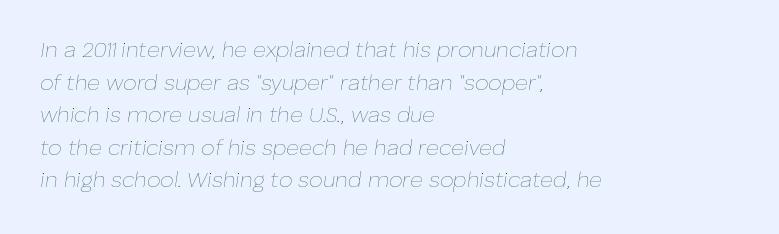
Q: Is the text bold? A: No.
Q: Is the text italic (slanted)? A: Yes, it leans right by about 8 degrees.
Q: Is the text underlined? A: No.
Q: How is the paragraph aligned? A: Left-aligned.
Q: Is the spacing between letters normal or unusually wide? A: Normal.
Q: Is the spacing between lines tight, normal or loose? A: Normal.
